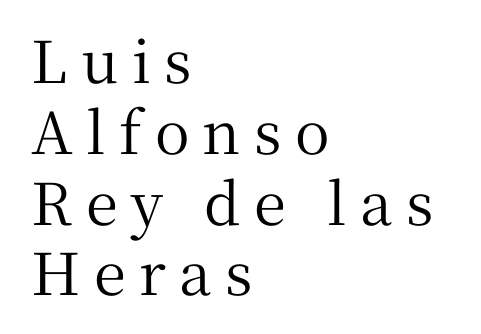
Q: Is the text italic (slanted)? A: No, it is upright.
Q: Is the typeface a serif or a sans-serif typeface? A: Serif.
Q: Is the text underlined? A: No.
Q: How is the paragraph aligned? A: Left-aligned.
Q: Is the spacing between letters normal or unusually wide? A: Unusually wide.
Q: Width (condensed, normal, or wide)? A: Normal.
Q: Stroke contrast? A: Medium.
Q: x-height? A: Medium.
Q: Monospaced? A: No.
